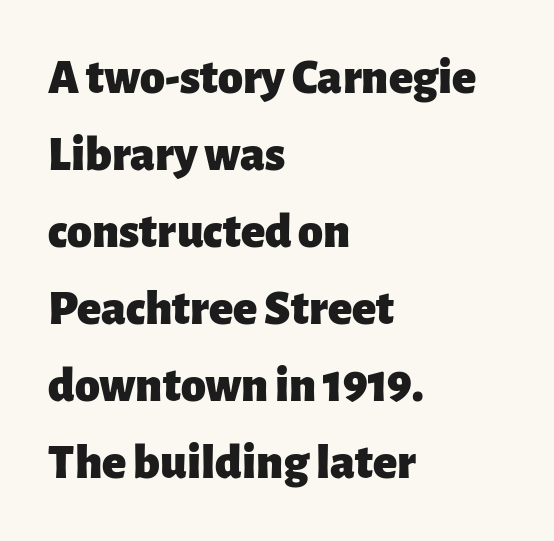
The image shows 50 px heavy sans-serif type, upright; set left-aligned, normal line spacing (1.54x), normal letter spacing, not underlined; low stroke contrast and a medium x-height.
